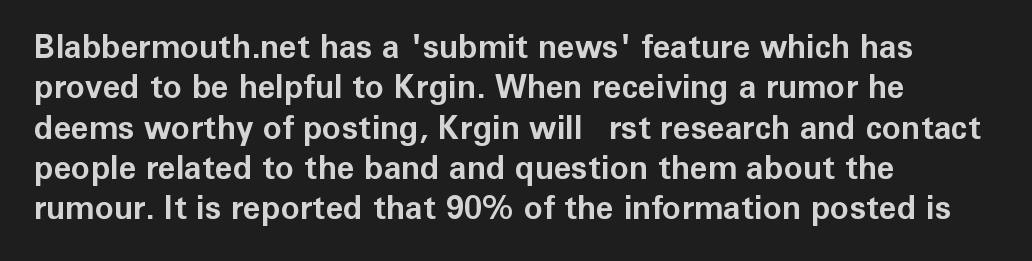
{"serif": "no", "italic": "no", "bold": "yes", "weight": "bold", "width": "normal", "stroke_contrast": "low", "x_height": "medium", "monospaced": "no", "underline": "no", "align": "left", "line_spacing": "normal", "line_spacing_ratio": 1.26, "letter_spacing": "normal", "letter_spacing_em": 0.0, "glyph_px": 32}
